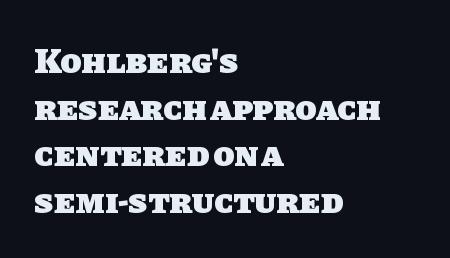
{"serif": "no", "bold": "yes", "weight": "heavy", "width": "normal", "stroke_contrast": "low", "x_height": "large", "monospaced": "no", "underline": "no", "align": "left", "line_spacing": "normal", "line_spacing_ratio": 1.33, "letter_spacing": "normal", "letter_spacing_em": 0.0, "glyph_px": 35}
